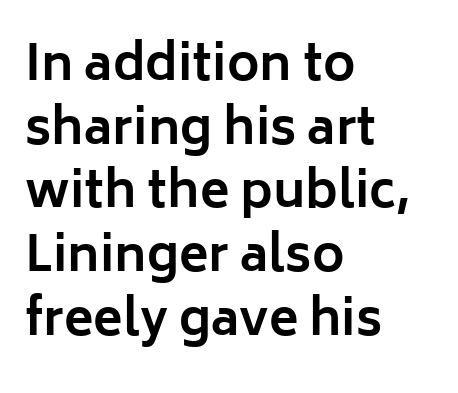
Regarding leading, the lines here are spaced in the standard way. Is this a fixed-width face? No — the glyphs have proportional, varying widths. Nope, not italic — everything's standing straight. There is no visible air inserted between adjacent glyphs.
